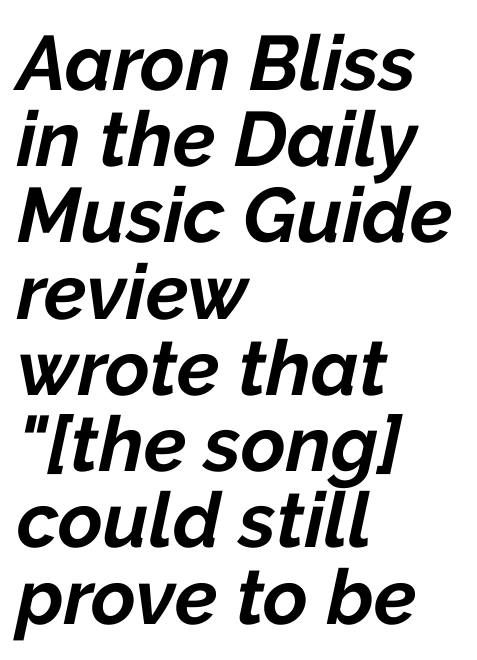
The image shows 77 px bold type, italic (leaning right); set left-aligned, tight line spacing (0.99x), normal letter spacing, not underlined; low stroke contrast and a medium x-height.
